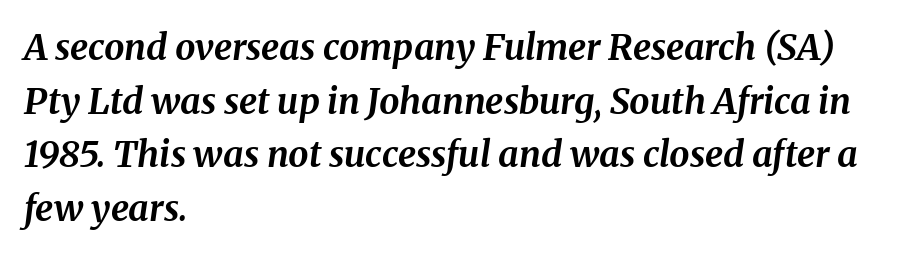
The image shows 36 px bold type, italic (leaning right); set left-aligned, normal line spacing (1.49x), normal letter spacing, not underlined; medium stroke contrast and a medium x-height.
